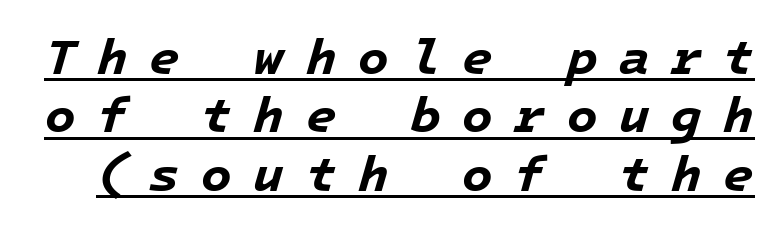
The image shows 50 px bold type, italic (leaning right), monospaced; set line spacing 1.17x, unusually wide letter spacing (+0.43 em), underlined; low stroke contrast and a medium x-height.
